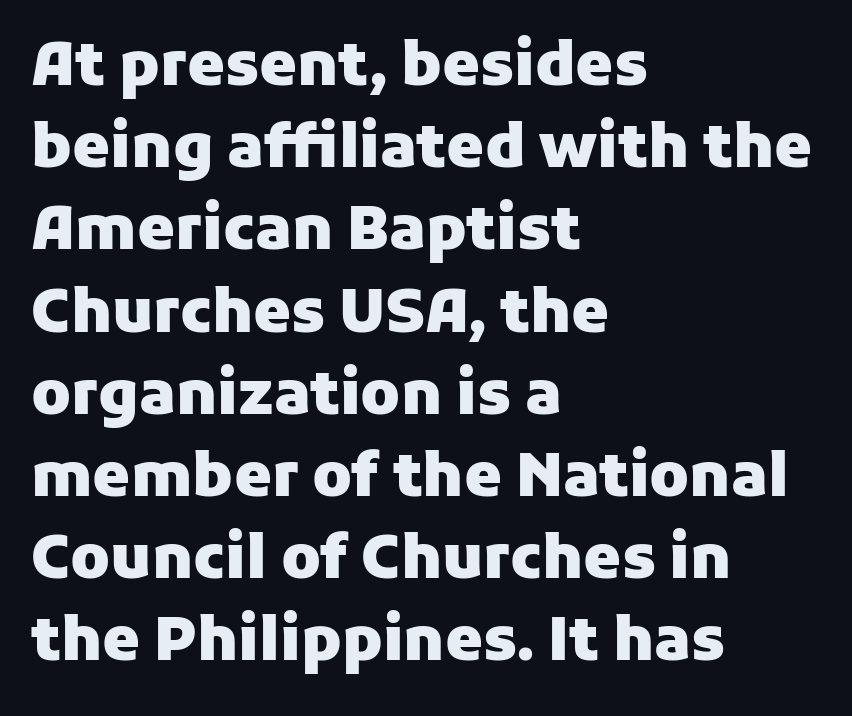
Spacing verdict: proportional, widths tailored to each character. A sans-serif font was chosen for this passage. Short note: letters normally spaced. The gap between lines stays unmarked.
